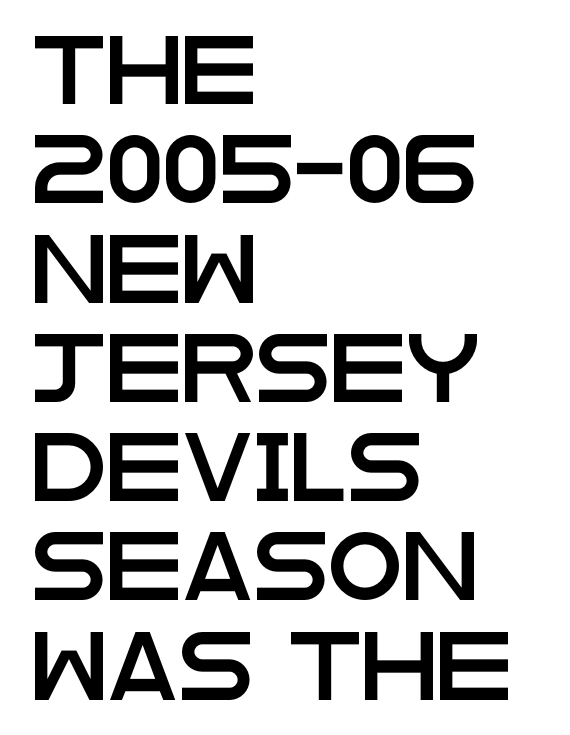
{"serif": "no", "italic": "no", "width": "wide", "stroke_contrast": "low", "x_height": "large", "monospaced": "no", "underline": "no", "align": "left", "line_spacing": "normal", "line_spacing_ratio": 1.46, "letter_spacing": "normal", "letter_spacing_em": 0.0, "glyph_px": 68}
